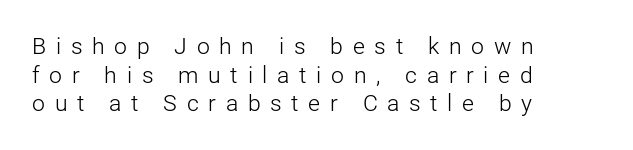
{"italic": "no", "bold": "no", "underline": "no", "align": "left", "line_spacing": "normal", "line_spacing_ratio": 1.25, "letter_spacing": "wide", "letter_spacing_em": 0.42, "glyph_px": 23}
